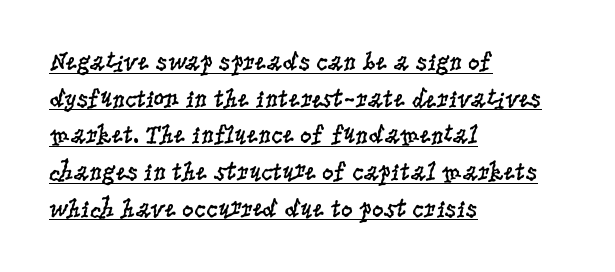
{"bold": "no", "underline": "yes", "align": "left", "line_spacing": "normal", "line_spacing_ratio": 1.41, "letter_spacing": "normal", "letter_spacing_em": 0.0, "glyph_px": 26}
